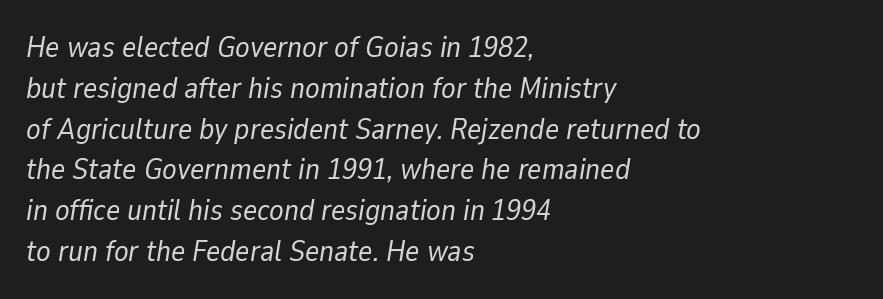
The image shows 30 px regular-weight type, italic (leaning right); set left-aligned, normal line spacing (1.36x), normal letter spacing, not underlined; low stroke contrast and a medium x-height.
